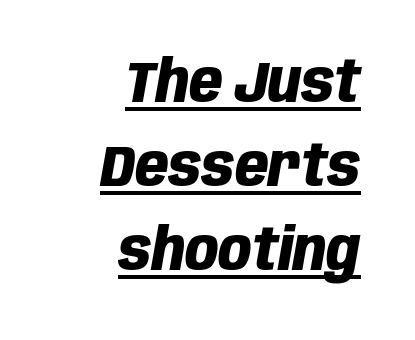
{"italic": "yes", "lean": "right", "slant_degrees": 10, "bold": "yes", "weight": "heavy", "width": "condensed", "stroke_contrast": "low", "x_height": "large", "monospaced": "no", "underline": "yes", "align": "right", "line_spacing": "normal", "line_spacing_ratio": 1.45, "letter_spacing": "normal", "letter_spacing_em": 0.0, "glyph_px": 58}
